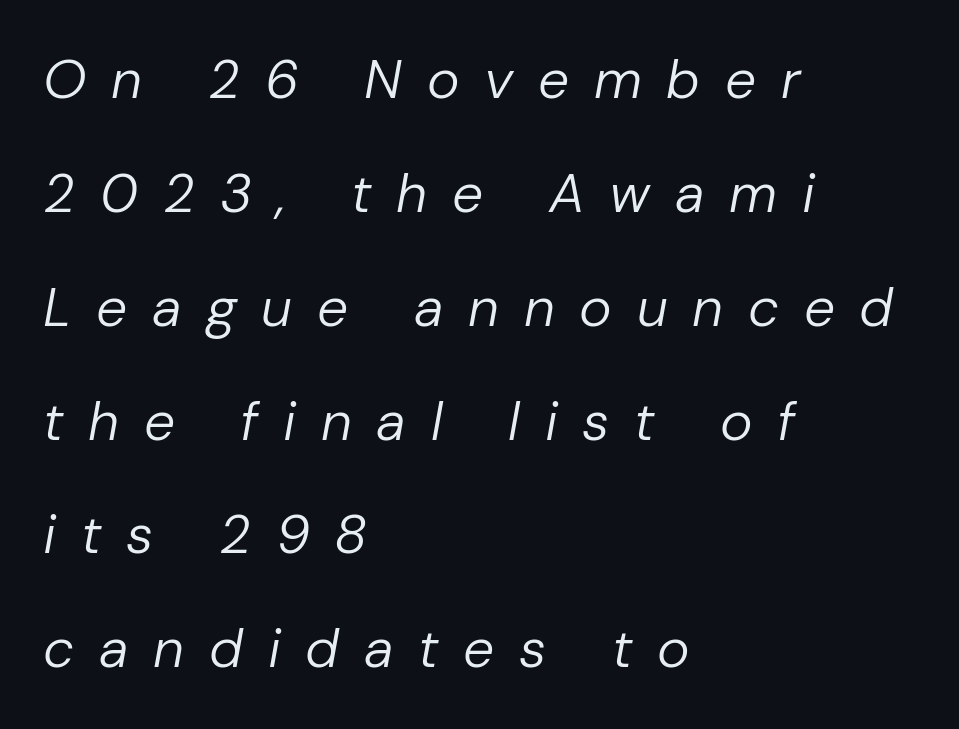
The image shows 55 px regular-weight type, italic (leaning right); set left-aligned, loose line spacing (2.07x), unusually wide letter spacing (+0.45 em), not underlined; low stroke contrast and a medium x-height.
